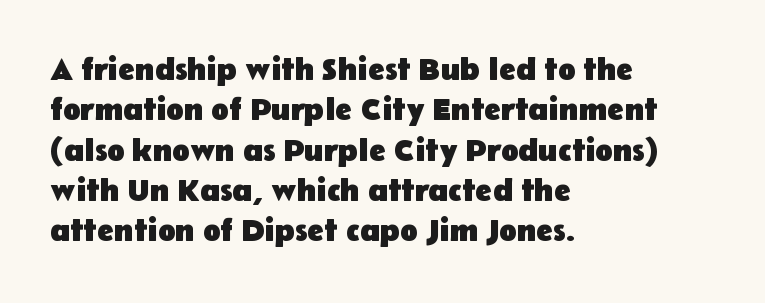
The image shows 32 px heavy sans-serif type, upright; set left-aligned, normal line spacing (1.26x), normal letter spacing, not underlined; low stroke contrast and a medium x-height.
